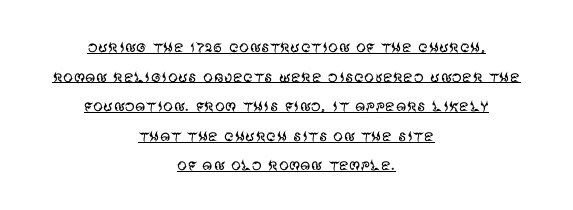
Quick note: not italic, upright. Neither beginnings nor endings align; midpoints do. Heft: none added — not bold. The gaps between neighbouring characters are ordinary and unremarkable. Evenly set lines give the paragraph a standard silhouette.
